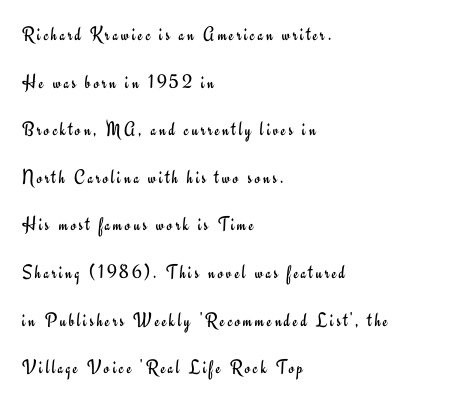
{"bold": "no", "underline": "no", "align": "left", "line_spacing": "loose", "line_spacing_ratio": 2.38, "glyph_px": 20}
